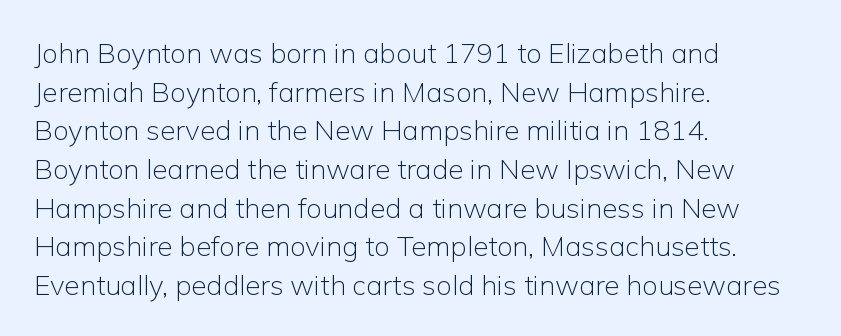
Normally led — the rows are evenly, conventionally spaced. The rendering uses natural spacing where letterforms have individual widths. The cut favours lightness, reaching ordinary text weight at its darkest. The font family rendered here belongs to the sans-serif group.
